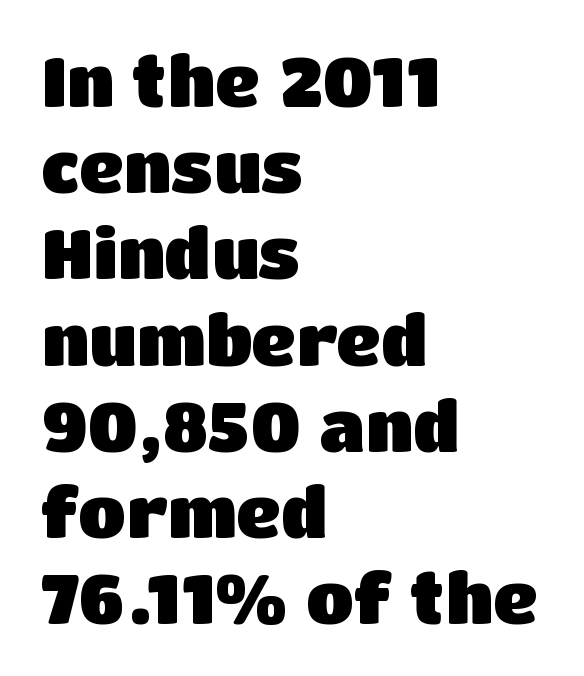
The image shows 69 px heavy sans-serif type, upright; set left-aligned, normal line spacing (1.25x), normal letter spacing, not underlined; low stroke contrast and a large x-height.
